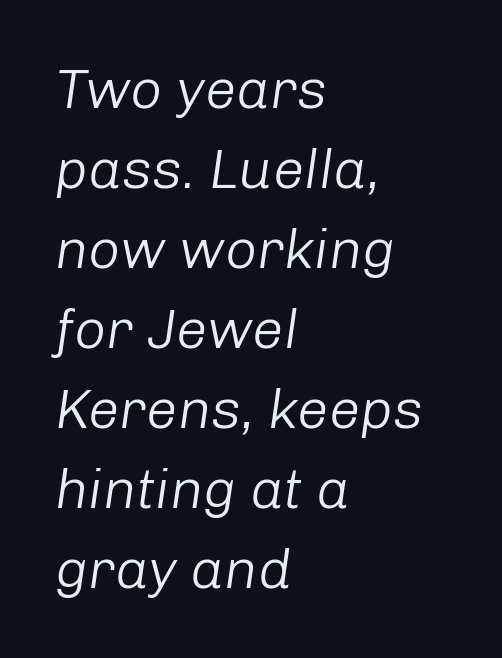
{"italic": "yes", "lean": "right", "slant_degrees": 8, "bold": "no", "weight": "light", "width": "normal", "stroke_contrast": "low", "x_height": "medium", "monospaced": "no", "underline": "no", "align": "left", "line_spacing": "normal", "line_spacing_ratio": 1.43, "letter_spacing": "normal", "letter_spacing_em": 0.0, "glyph_px": 56}
